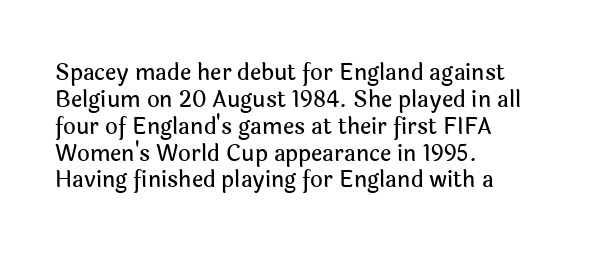
The image shows 22 px text type, upright; set left-aligned, line spacing 1.22x, normal letter spacing, not underlined.
